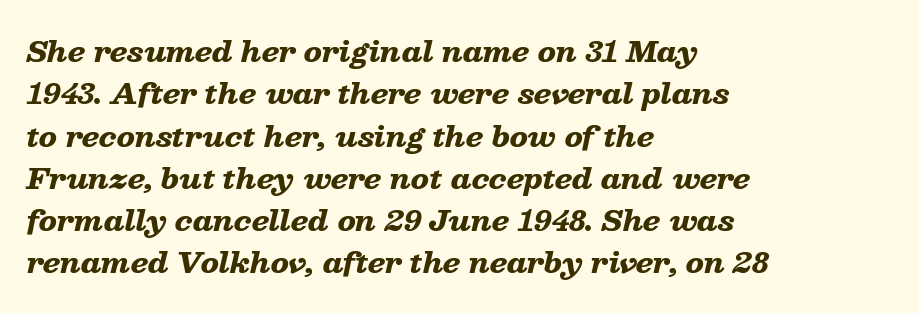
{"italic": "yes", "lean": "right", "slant_degrees": 13, "bold": "yes", "weight": "heavy", "width": "wide", "stroke_contrast": "low", "x_height": "medium", "monospaced": "no", "underline": "no", "align": "left", "line_spacing": "normal", "line_spacing_ratio": 1.51, "letter_spacing": "normal", "letter_spacing_em": 0.0, "glyph_px": 28}
